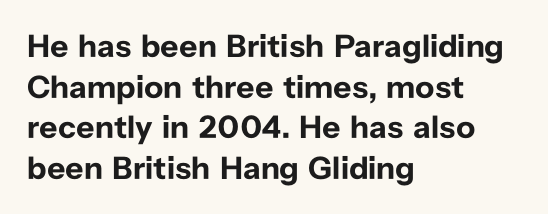
{"serif": "no", "italic": "no", "bold": "yes", "weight": "bold", "width": "normal", "stroke_contrast": "low", "x_height": "medium", "monospaced": "no", "underline": "no", "align": "left", "line_spacing": "normal", "line_spacing_ratio": 1.27, "letter_spacing": "normal", "letter_spacing_em": 0.0, "glyph_px": 32}
